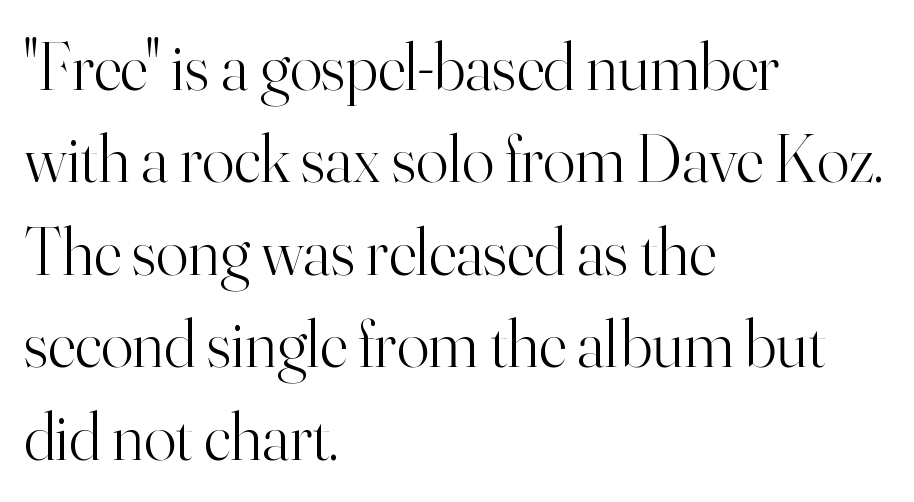
Each new line begins a customary step beneath the previous one. The characters display serif detailing at their extremities. Vertical strokes here are truly vertical. Every row of glyphs begins at an identical x-position on the left. The words here are not underlined. No chunkiness to these letters — they're not bold.
